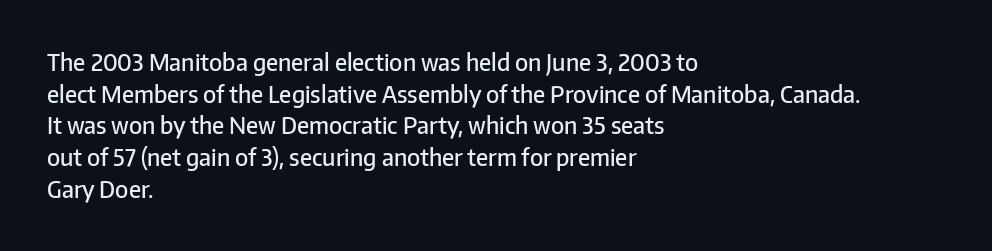
Q: Is the text bold? A: Semi-bold.
Q: Is the text italic (slanted)? A: No, it is upright.
Q: Is the text underlined? A: No.
Q: How is the paragraph aligned? A: Left-aligned.
Q: Is the spacing between letters normal or unusually wide? A: Normal.
Q: Is the spacing between lines tight, normal or loose? A: Normal.
